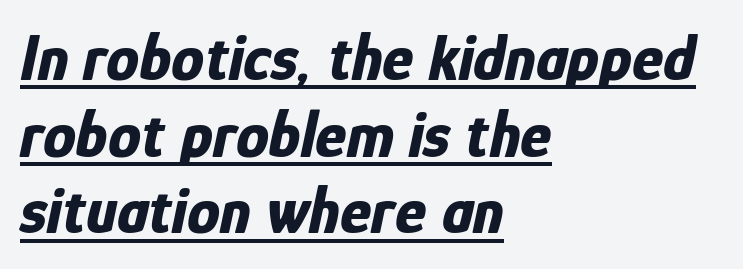
{"italic": "yes", "lean": "right", "slant_degrees": 12, "bold": "yes", "weight": "bold", "width": "condensed", "stroke_contrast": "low", "x_height": "medium", "monospaced": "no", "underline": "yes", "align": "left", "line_spacing_ratio": 1.16, "letter_spacing": "normal", "letter_spacing_em": 0.0, "glyph_px": 66}
